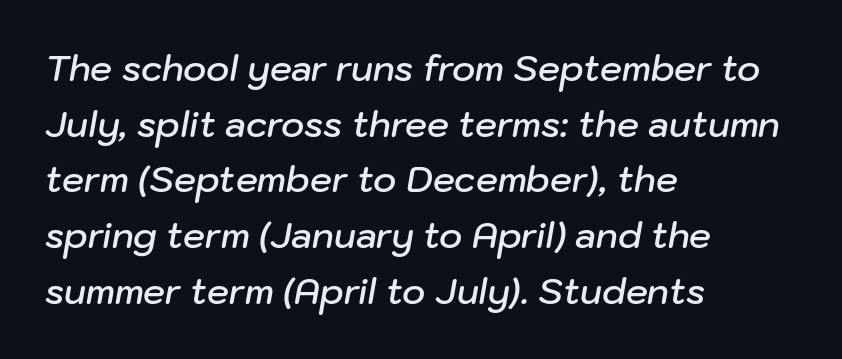
The text carries the slant typical of an italic or oblique font. Each word holds together tightly as a unit, with standard inter-letter gaps. Anything drawn beneath the words? Only blank space. Varying glyph widths throughout — classic text-font behaviour. How would I describe the line gaps? Plain and ordinary. The lines in this sample share a left origin and differ only in where they stop.
